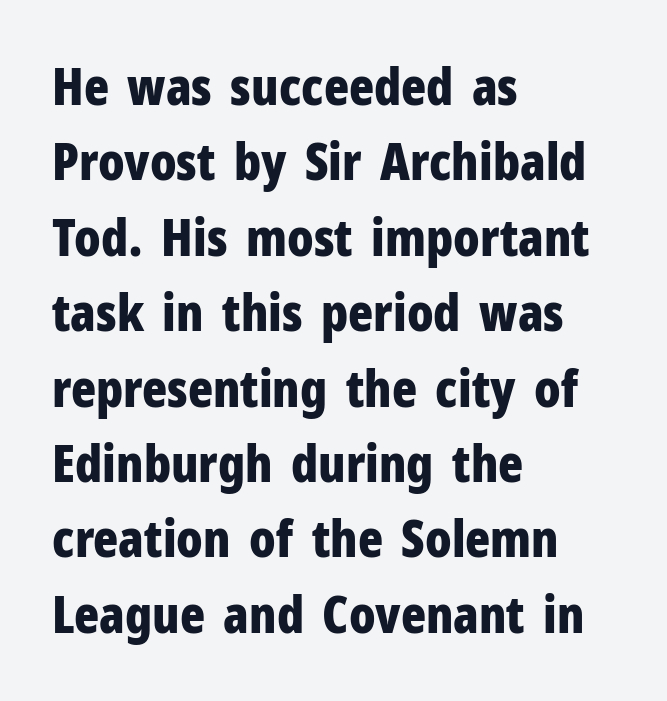
Q: Is the text bold? A: Yes.
Q: Is the text italic (slanted)? A: No, it is upright.
Q: Is the typeface a serif or a sans-serif typeface? A: Sans-serif.
Q: Is the text underlined? A: No.
Q: How is the paragraph aligned? A: Left-aligned.
Q: Is the spacing between letters normal or unusually wide? A: Normal.
Q: Is the spacing between lines tight, normal or loose? A: Normal.
Q: Width (condensed, normal, or wide)? A: Condensed.
Q: Stroke contrast? A: Low.
Q: x-height? A: Medium.
Q: Monospaced? A: No.
